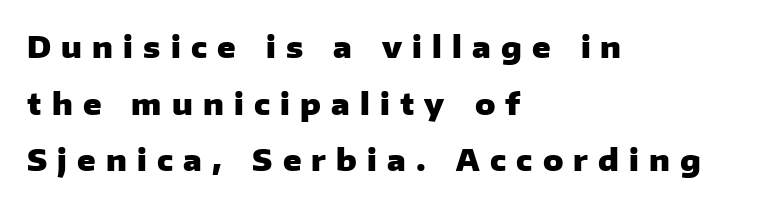
Q: Is the text bold? A: Yes.
Q: Is the text italic (slanted)? A: No, it is upright.
Q: Is the typeface a serif or a sans-serif typeface? A: Sans-serif.
Q: Is the text underlined? A: No.
Q: How is the paragraph aligned? A: Left-aligned.
Q: Is the spacing between letters normal or unusually wide? A: Unusually wide.
Q: Width (condensed, normal, or wide)? A: Normal.
Q: Stroke contrast? A: Low.
Q: x-height? A: Medium.
Q: Monospaced? A: No.
